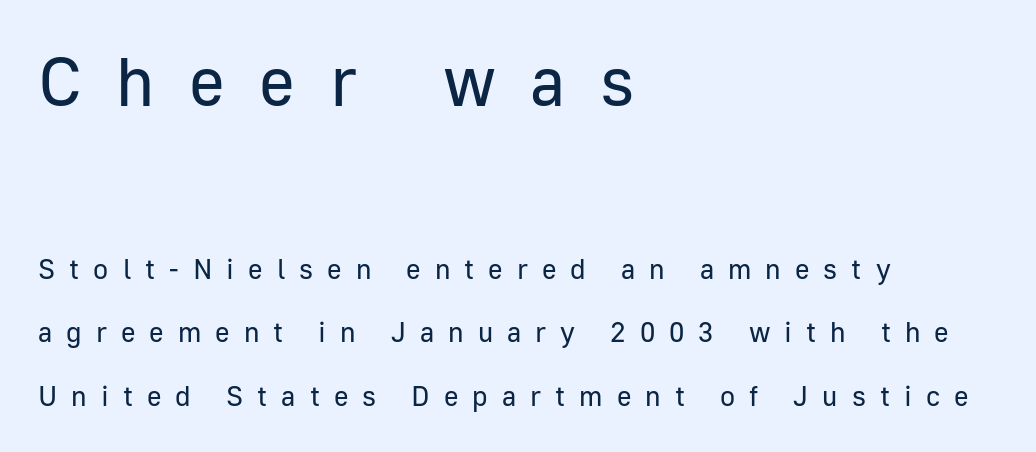
Q: Is the text bold? A: No.
Q: Is the text italic (slanted)? A: No, it is upright.
Q: Is the typeface a serif or a sans-serif typeface? A: Sans-serif.
Q: Is the text underlined? A: No.
Q: How is the paragraph aligned? A: Left-aligned.
Q: Is the spacing between letters normal or unusually wide? A: Unusually wide.
Q: Is the spacing between lines tight, normal or loose? A: Loose.
Q: Which block of text is set in a larger size, the first (top) or the second (bottom)? A: The first (top) one.
Q: Width (condensed, normal, or wide)? A: Normal.
Q: Stroke contrast? A: Low.
Q: x-height? A: Medium.
Q: Monospaced? A: No.
